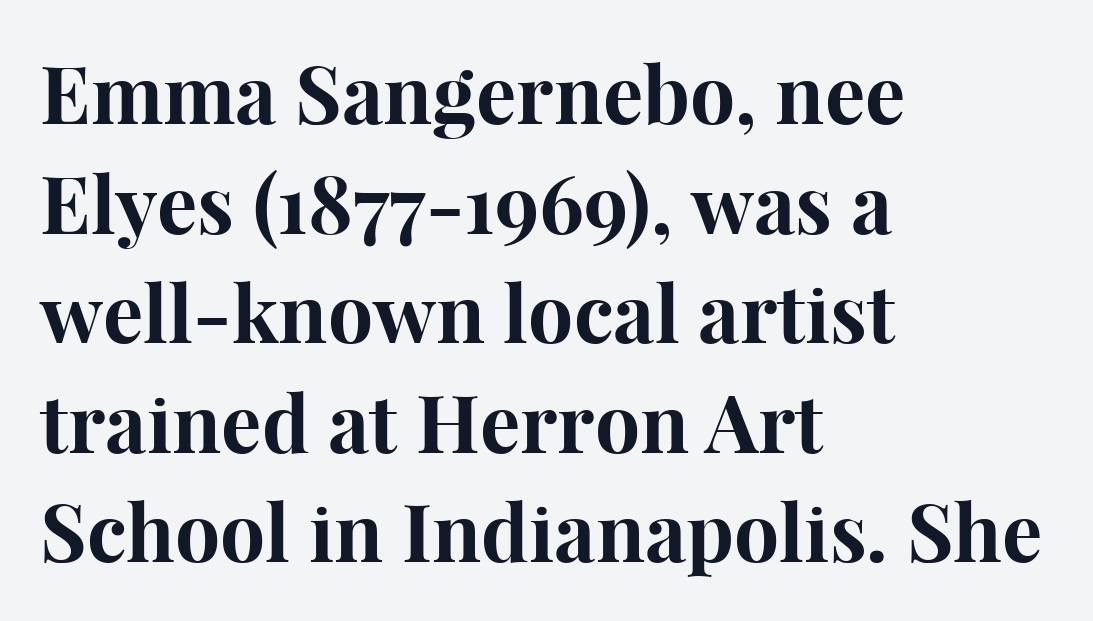
The image shows 80 px bold serif type, upright; set left-aligned, normal line spacing (1.37x), normal letter spacing, not underlined; high stroke contrast and a medium x-height.
